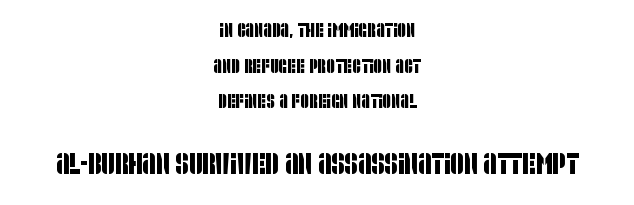
{"serif": "no", "width": "condensed", "stroke_contrast": "low", "x_height": "large", "monospaced": "no", "underline": "no", "align": "center", "line_spacing_ratio": 1.88, "letter_spacing": "normal", "letter_spacing_em": 0.0, "larger_block": "second", "size_ratio": 1.53, "glyph_px": 29}
